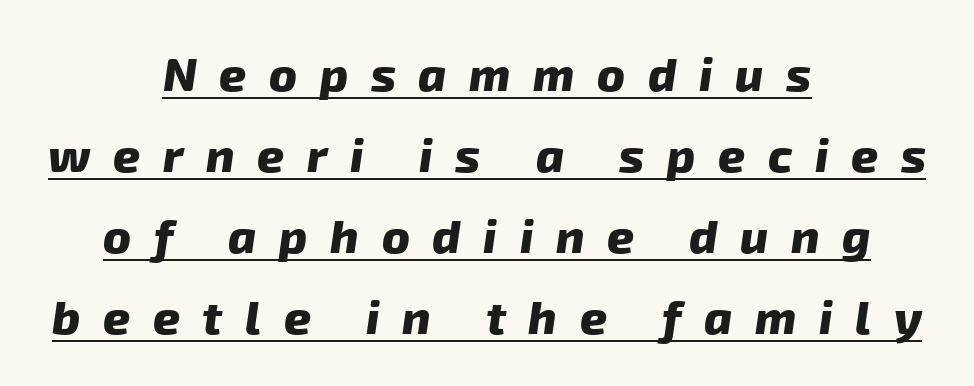
{"serif": "no", "bold": "yes", "weight": "heavy", "width": "normal", "stroke_contrast": "low", "x_height": "medium", "monospaced": "no", "underline": "yes", "align": "center", "line_spacing_ratio": 1.72, "letter_spacing": "wide", "letter_spacing_em": 0.48, "glyph_px": 47}
